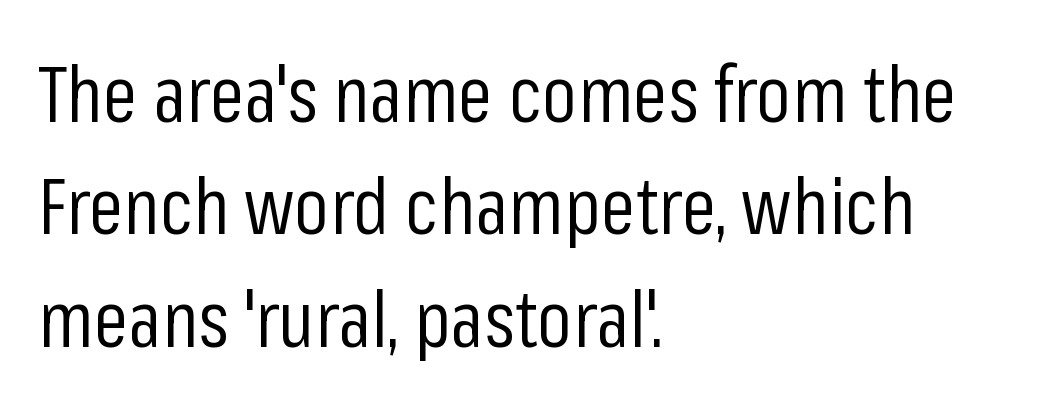
The baseline area is clear. Designer's note — italics off, roman on. There is no visible air inserted between adjacent glyphs. Each line starts at the same left margin while the right side varies.
